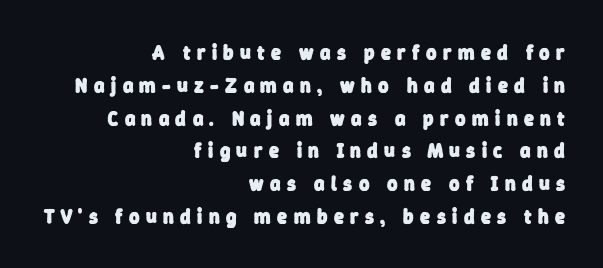
Q: Is the text bold? A: Yes.
Q: Is the text underlined? A: No.
Q: How is the paragraph aligned? A: Right-aligned.
Q: Is the spacing between letters normal or unusually wide? A: Unusually wide.
Q: Is the spacing between lines tight, normal or loose? A: Normal.
